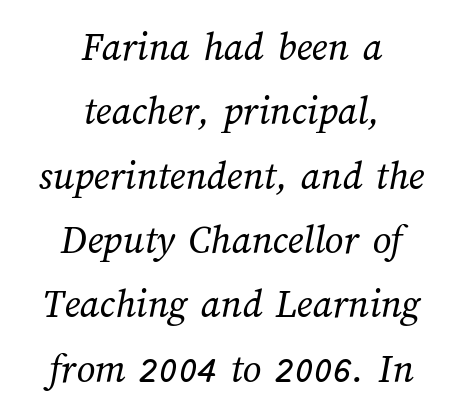
{"bold": "no", "weight": "regular", "width": "normal", "stroke_contrast": "medium", "x_height": "medium", "monospaced": "no", "underline": "no", "align": "center", "line_spacing": "normal", "line_spacing_ratio": 1.57, "letter_spacing": "normal", "letter_spacing_em": 0.0, "glyph_px": 41}
